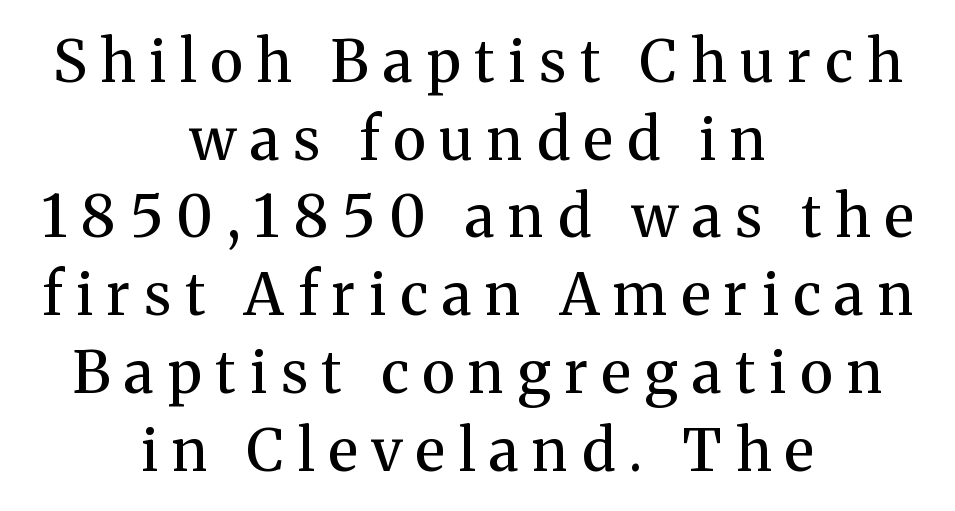
{"serif": "yes", "italic": "no", "bold": "semi", "weight": "semibold", "width": "normal", "stroke_contrast": "medium", "x_height": "medium", "monospaced": "no", "underline": "no", "align": "center", "line_spacing": "normal", "line_spacing_ratio": 1.34, "letter_spacing": "wide", "letter_spacing_em": 0.24, "glyph_px": 58}
